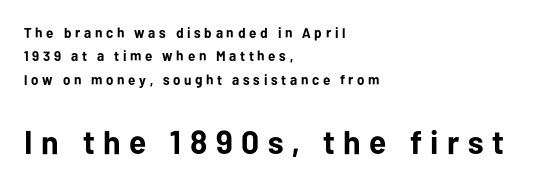
Vertical spacing — default. A classic flush-left, rag-right setting is used for this passage. These lines were composed using upright roman letters. This rendering employs a face without finishing strokes, i.e., a sans-serif. The letters in the lower block stand taller than those in the block above. These lines have a slow, spaced-out rhythm from letter to letter.
